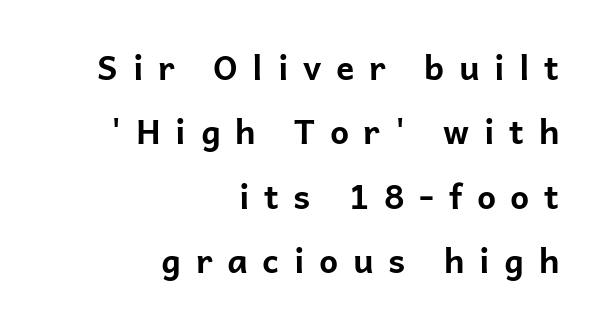
The sample has been set heavy, in full bold. Every row of glyphs terminates at an identical x-position on the right. The zone under the glyphs is completely vacant. Do the characters align in a grid? No, the font is proportional. This is sans-serif lettering, the kind often seen on screens and signage.
